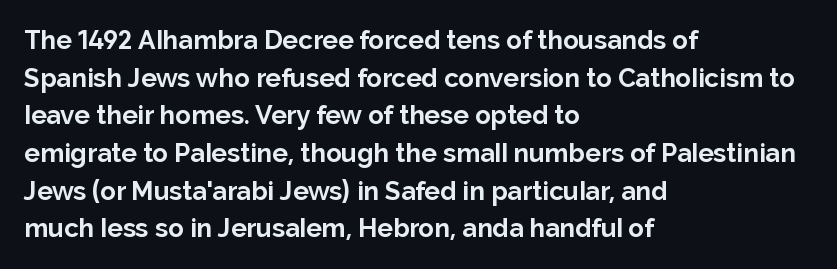
Q: Is the text bold? A: Yes.
Q: Is the text italic (slanted)? A: No, it is upright.
Q: Is the text underlined? A: No.
Q: How is the paragraph aligned? A: Left-aligned.
Q: Is the spacing between letters normal or unusually wide? A: Normal.
Q: Is the spacing between lines tight, normal or loose? A: Normal.
